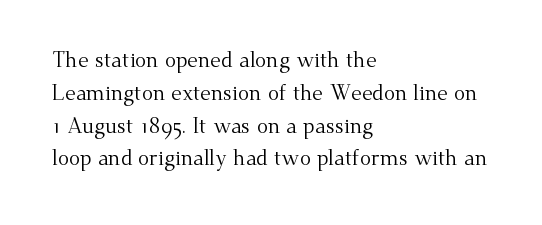
The image shows 21 px text type, upright; set left-aligned, normal line spacing (1.56x), normal letter spacing, not underlined.
